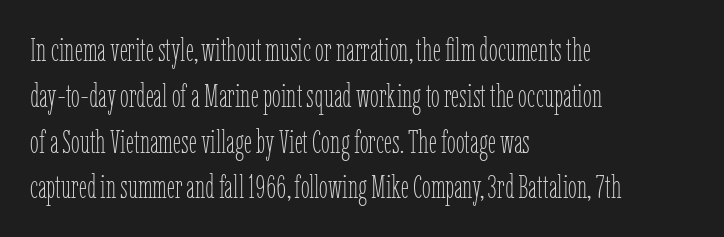
The image shows 32 px thin, condensed type, upright; set left-aligned, normal line spacing (1.43x), normal letter spacing, not underlined; low stroke contrast and a medium x-height.
